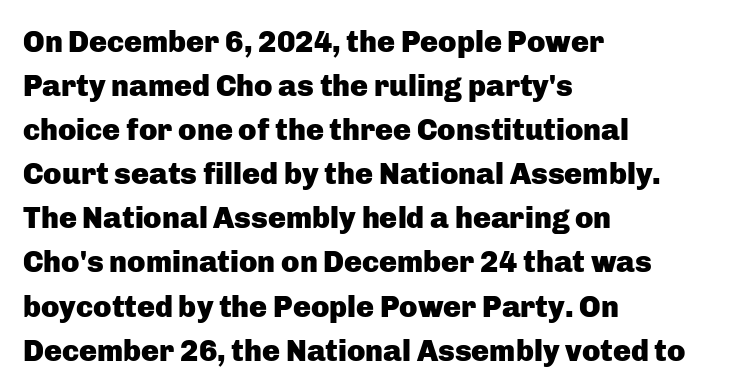
You could call the tracking neutral — neither tight nor loose. Every letter is thick-stroked: bold, no question. A typesetter would label this face a sans. What's the leading like? Ordinary, nothing unusual. This sample has the flowing, uneven cadence of proportional lettering.
